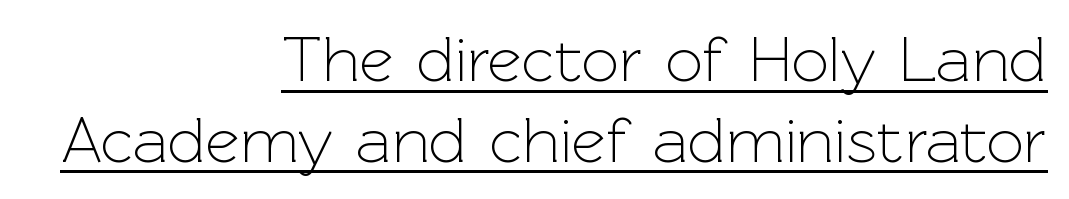
Q: Is the text bold? A: No.
Q: Is the text italic (slanted)? A: No, it is upright.
Q: Is the typeface a serif or a sans-serif typeface? A: Sans-serif.
Q: Is the text underlined? A: Yes.
Q: How is the paragraph aligned? A: Right-aligned.
Q: Is the spacing between letters normal or unusually wide? A: Normal.
Q: Width (condensed, normal, or wide)? A: Normal.
Q: x-height? A: Medium.
Q: Monospaced? A: No.
